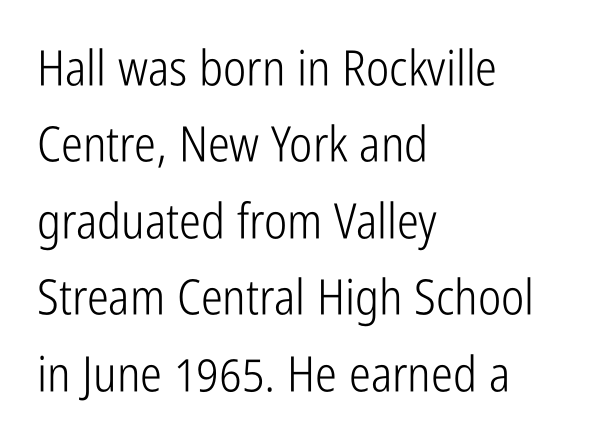
{"serif": "no", "italic": "no", "bold": "no", "weight": "light", "width": "condensed", "stroke_contrast": "low", "x_height": "medium", "monospaced": "no", "underline": "no", "align": "left", "line_spacing": "normal", "line_spacing_ratio": 1.56, "letter_spacing": "normal", "letter_spacing_em": 0.0, "glyph_px": 49}
